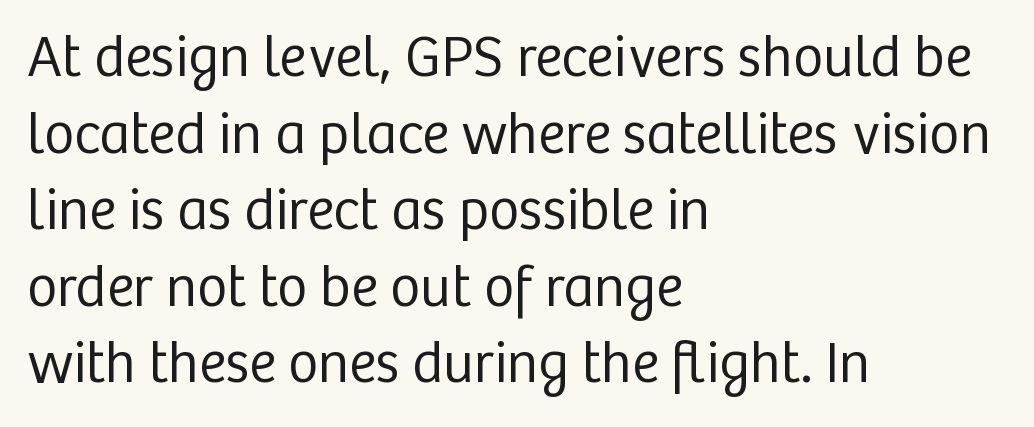
The image shows 58 px regular-weight sans-serif type, upright; set left-aligned, normal line spacing (1.32x), normal letter spacing, not underlined; low stroke contrast and a medium x-height.
